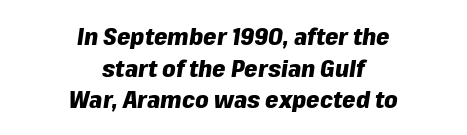
The image shows 24 px bold type, italic (leaning right); set centered, normal line spacing (1.32x), normal letter spacing, not underlined.
